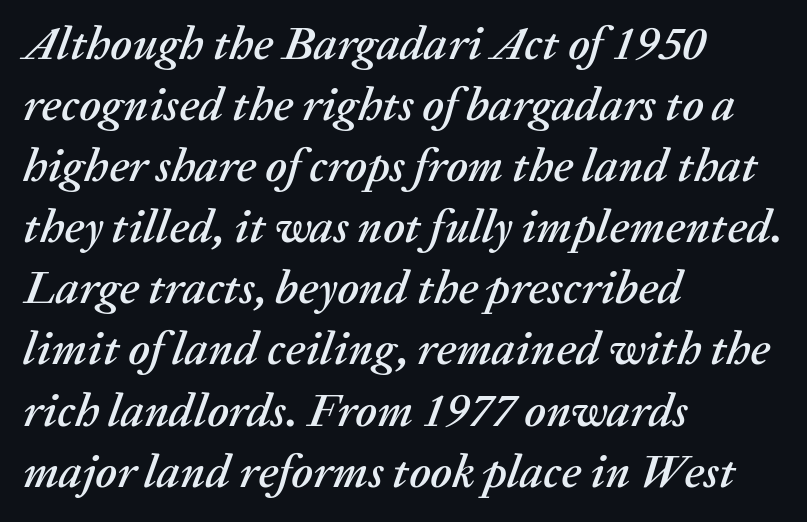
You could not count columns in this text — the font is proportionally spaced. These lines were composed using italics. The gap between lines stays unmarked. The lines sit at an ordinary, default distance from one another. Letter spacing: default. The ragged edge is on the right, which tells us the setting is flush left.
